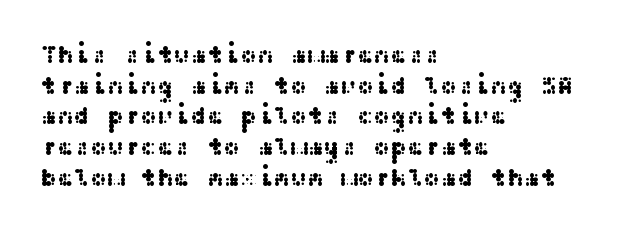
{"italic": "no", "underline": "no", "align": "left", "line_spacing_ratio": 1.23, "letter_spacing": "normal", "letter_spacing_em": 0.0, "glyph_px": 25}
